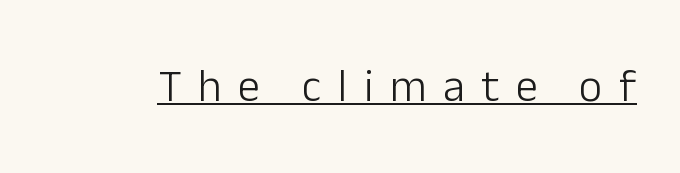
The image shows 45 px light sans-serif type, upright; set unusually wide letter spacing (+0.37 em), underlined; low stroke contrast and a medium x-height.
